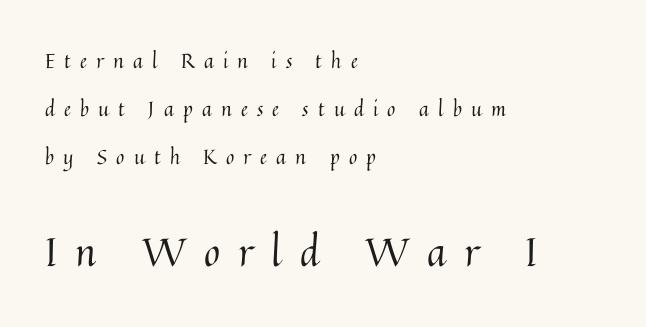
The gap between lines stays unmarked. The face used here is proportionally spaced, like ordinary book or web type. Reading down the block, your eye returns to a fixed left position each line. How are the letters spaced? Widely, with obvious added tracking.
